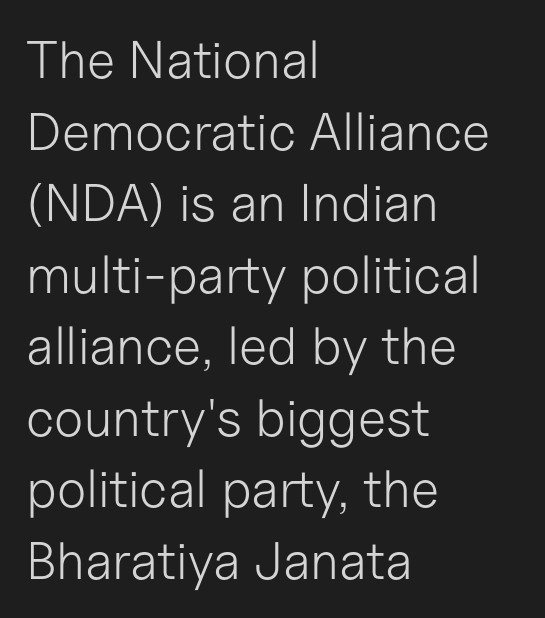
The image shows 53 px light sans-serif type, upright; set left-aligned, normal line spacing (1.35x), normal letter spacing, not underlined; low stroke contrast and a medium x-height.
